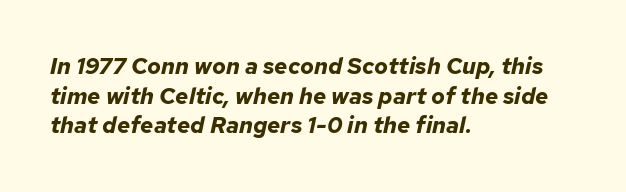
Check under the words: just untouched page. You can tell it's italic because the verticals aren't actually vertical. Caption: multi-line text, flush left, ragged right. Characters follow at the spacing the type designer built in. Every letter is thick-stroked: bold, no question.
